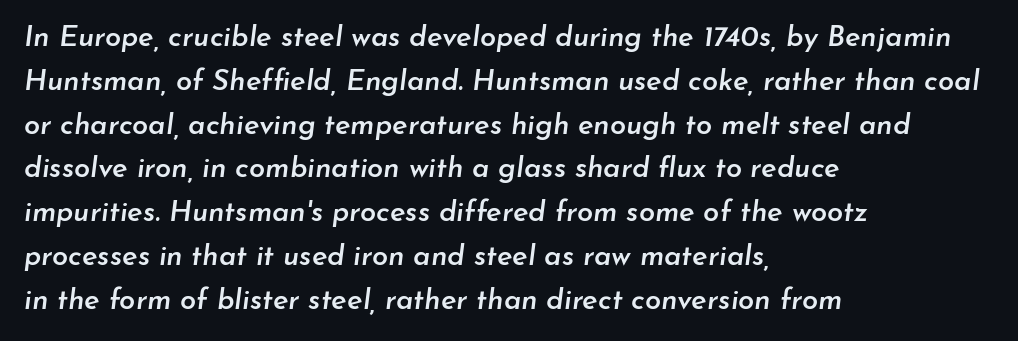
The image shows 29 px semibold type, italic (leaning right); set left-aligned, normal line spacing (1.51x), normal letter spacing, not underlined; low stroke contrast and a small x-height.
